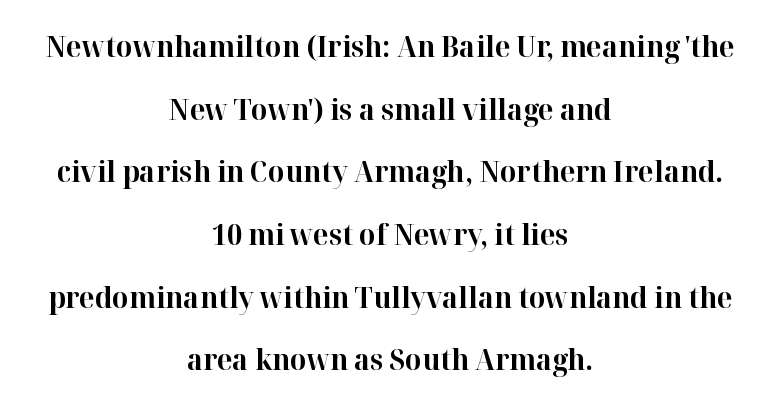
Notice how thick the strokes are: this is what a full bold looks like. Each word holds together tightly as a unit, with standard inter-letter gaps. The block of text is sparse from top to bottom, with ample space between rows. Observe the serifs anchoring each vertical stroke in this sample. Horizontally, the lines are justified to the midpoint only.
